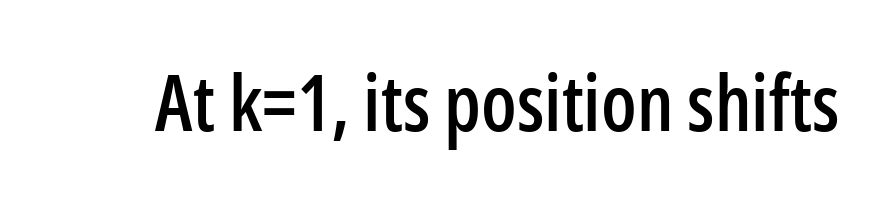
{"serif": "no", "italic": "no", "width": "condensed", "stroke_contrast": "low", "x_height": "medium", "monospaced": "no", "underline": "no", "letter_spacing": "normal", "letter_spacing_em": 0.0, "glyph_px": 77}
